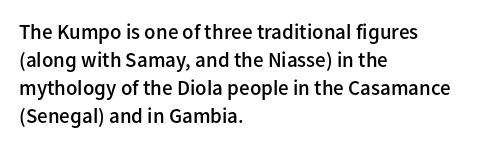
The axis of the letterforms is exactly vertical. The block of text has a typical density, with ordinary space between rows. Plain, unruled lines of type. Slightly chunky letters — semibold, I'd say, not full bold. Left-aligned paragraph, ragged on the right.
